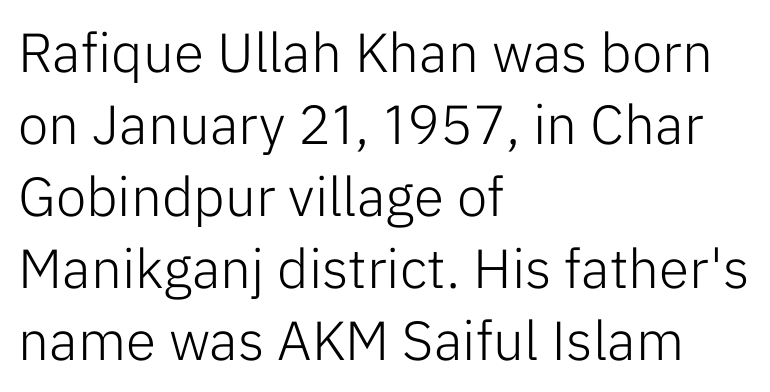
Q: Is the text bold? A: No.
Q: Is the text italic (slanted)? A: No, it is upright.
Q: Is the typeface a serif or a sans-serif typeface? A: Sans-serif.
Q: Is the text underlined? A: No.
Q: How is the paragraph aligned? A: Left-aligned.
Q: Is the spacing between letters normal or unusually wide? A: Normal.
Q: Is the spacing between lines tight, normal or loose? A: Normal.
Q: Width (condensed, normal, or wide)? A: Normal.
Q: Stroke contrast? A: Low.
Q: x-height? A: Medium.
Q: Monospaced? A: No.
